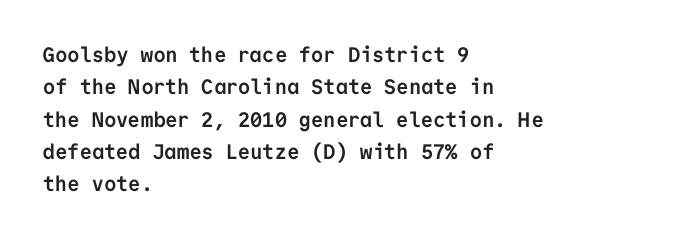
{"italic": "no", "bold": "yes", "underline": "no", "align": "left", "line_spacing": "normal", "line_spacing_ratio": 1.54, "letter_spacing": "normal", "letter_spacing_em": 0.0, "glyph_px": 21}
